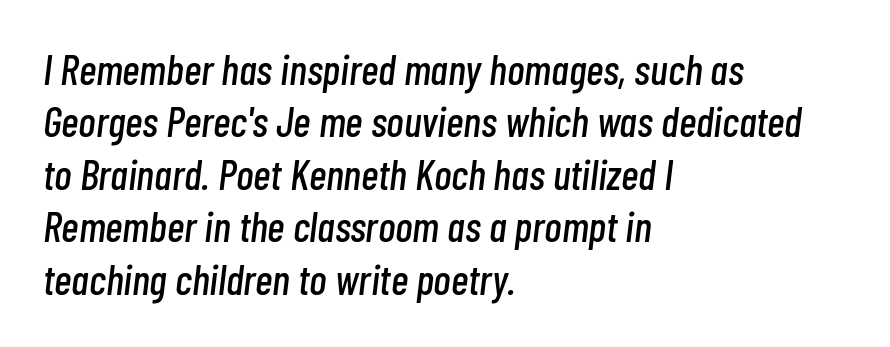
All the whitespace from short lines collects on the right. Each letter keeps its own natural width here, so spacing adapts to shape. The passage shown leans; its letterforms are oblique. A typesetter would call this leading conventional body-copy spacing. Here the glyphs are tracked normally, forming tight word shapes. Letters rest on an invisible, unmarked baseline.
